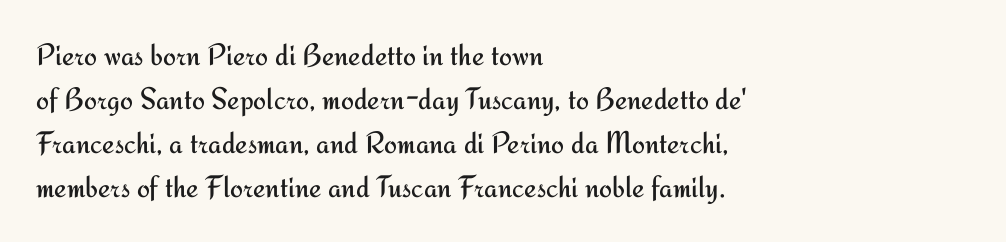
Q: Is the text bold? A: No.
Q: Is the text italic (slanted)? A: No, it is upright.
Q: Is the typeface a serif or a sans-serif typeface? A: Sans-serif.
Q: Is the text underlined? A: No.
Q: How is the paragraph aligned? A: Left-aligned.
Q: Is the spacing between letters normal or unusually wide? A: Normal.
Q: Is the spacing between lines tight, normal or loose? A: Normal.
Q: Width (condensed, normal, or wide)? A: Normal.
Q: Stroke contrast? A: Medium.
Q: x-height? A: Small.
Q: Monospaced? A: No.
